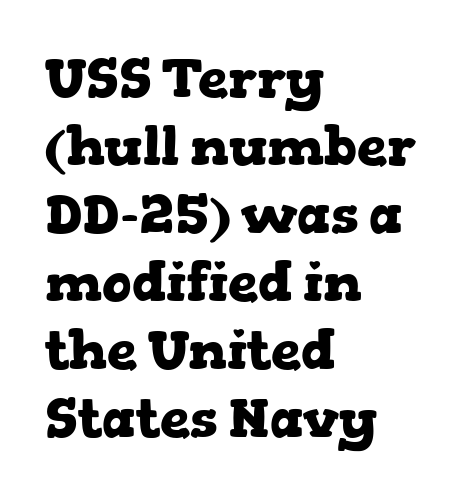
The image shows 54 px heavy, wide serif type, upright; set left-aligned, normal line spacing (1.26x), normal letter spacing, not underlined; low stroke contrast and a medium x-height.
